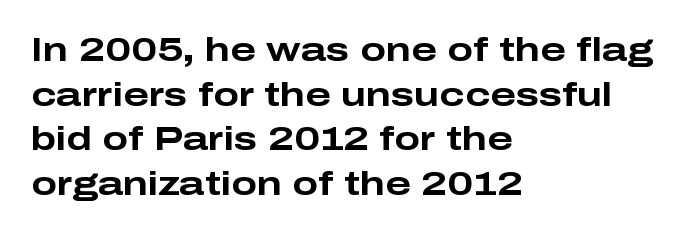
Q: Is the text bold? A: Yes.
Q: Is the text italic (slanted)? A: No, it is upright.
Q: Is the typeface a serif or a sans-serif typeface? A: Sans-serif.
Q: Is the text underlined? A: No.
Q: How is the paragraph aligned? A: Left-aligned.
Q: Is the spacing between letters normal or unusually wide? A: Normal.
Q: Is the spacing between lines tight, normal or loose? A: Normal.
Q: Width (condensed, normal, or wide)? A: Wide.
Q: Stroke contrast? A: Low.
Q: x-height? A: Medium.
Q: Monospaced? A: No.
